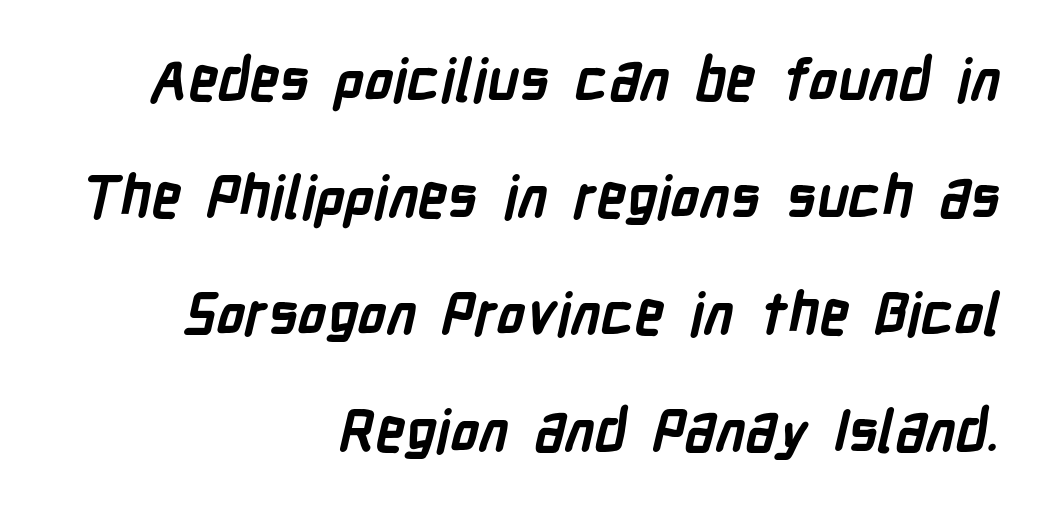
Q: Is the text bold? A: Yes.
Q: Is the typeface a serif or a sans-serif typeface? A: Sans-serif.
Q: Is the text underlined? A: No.
Q: How is the paragraph aligned? A: Right-aligned.
Q: Is the spacing between letters normal or unusually wide? A: Normal.
Q: Is the spacing between lines tight, normal or loose? A: Loose.
Q: Width (condensed, normal, or wide)? A: Condensed.
Q: Stroke contrast? A: Low.
Q: x-height? A: Medium.
Q: Monospaced? A: No.
